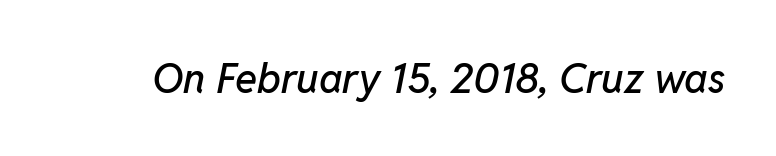
Q: Is the text italic (slanted)? A: Yes, it leans right by about 11 degrees.
Q: Is the text underlined? A: No.
Q: Is the spacing between letters normal or unusually wide? A: Normal.
Q: Width (condensed, normal, or wide)? A: Normal.
Q: Stroke contrast? A: Low.
Q: x-height? A: Medium.
Q: Monospaced? A: No.
